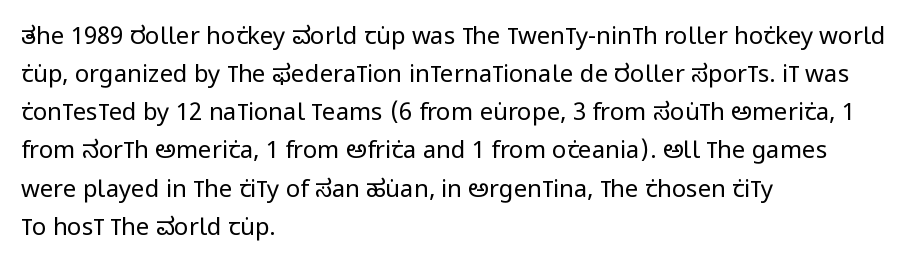
Q: Is the text bold? A: No.
Q: Is the text italic (slanted)? A: No, it is upright.
Q: Is the text underlined? A: No.
Q: How is the paragraph aligned? A: Left-aligned.
Q: Is the spacing between letters normal or unusually wide? A: Normal.
Q: Is the spacing between lines tight, normal or loose? A: Normal.
